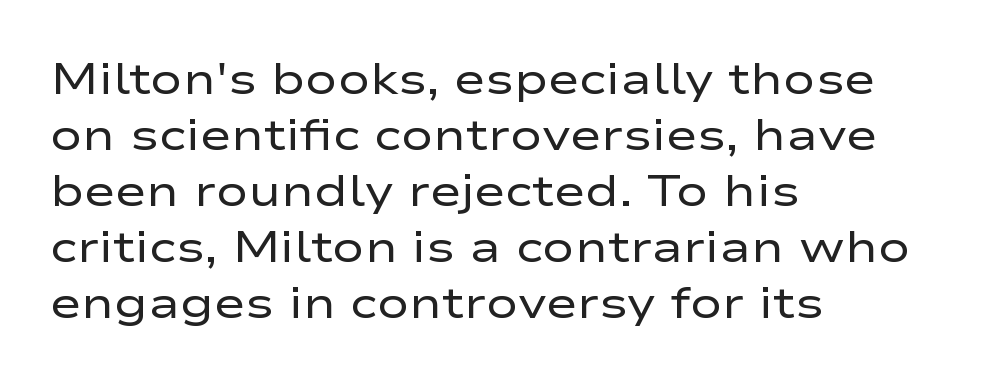
The image shows 43 px regular-weight, wide sans-serif type, upright; set left-aligned, normal line spacing (1.3x), normal letter spacing, not underlined; low stroke contrast and a medium x-height.
